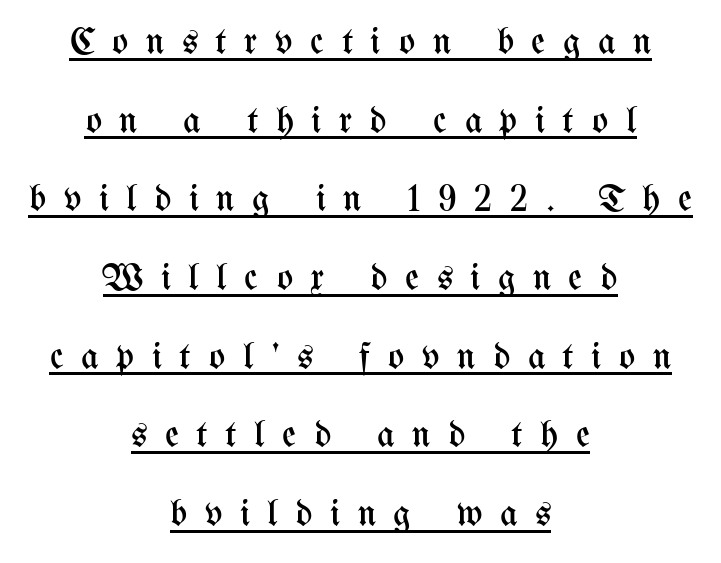
{"italic": "no", "bold": "no", "weight": "regular", "width": "condensed", "stroke_contrast": "medium", "x_height": "medium", "monospaced": "no", "underline": "yes", "align": "center", "line_spacing": "loose", "line_spacing_ratio": 2.07, "letter_spacing": "wide", "letter_spacing_em": 0.46, "glyph_px": 38}
